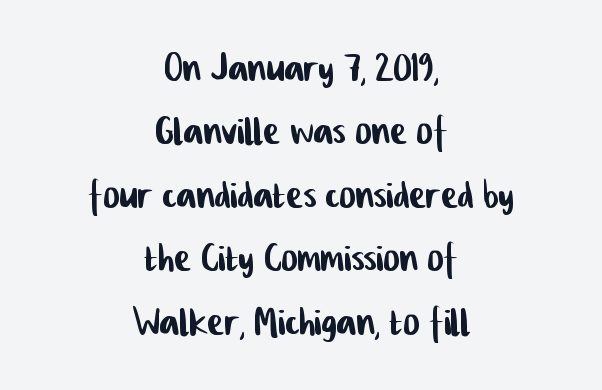
Q: Is the typeface a serif or a sans-serif typeface? A: Sans-serif.
Q: Is the text underlined? A: No.
Q: How is the paragraph aligned? A: Centered.
Q: Is the spacing between letters normal or unusually wide? A: Normal.
Q: Is the spacing between lines tight, normal or loose? A: Normal.
Q: Width (condensed, normal, or wide)? A: Condensed.
Q: Stroke contrast? A: Low.
Q: x-height? A: Medium.
Q: Monospaced? A: No.
